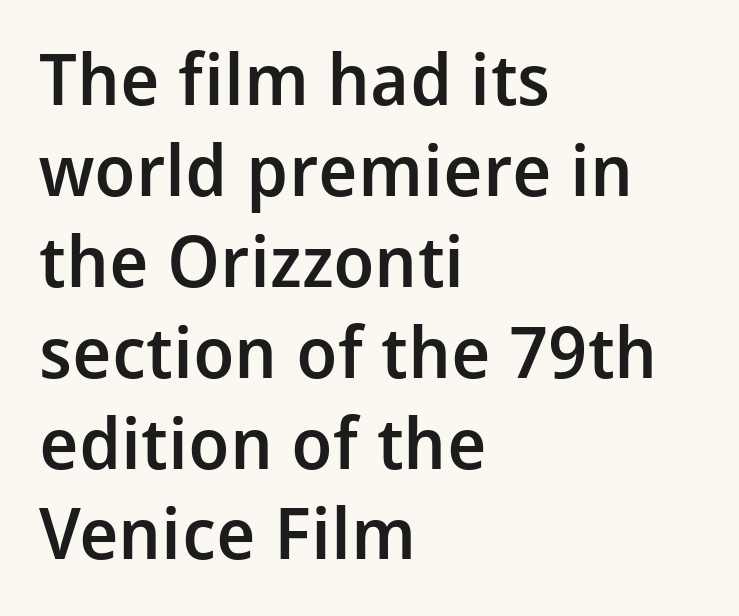
Q: Is the text bold? A: Semi-bold.
Q: Is the text italic (slanted)? A: No, it is upright.
Q: Is the typeface a serif or a sans-serif typeface? A: Sans-serif.
Q: Is the text underlined? A: No.
Q: How is the paragraph aligned? A: Left-aligned.
Q: Is the spacing between letters normal or unusually wide? A: Normal.
Q: Is the spacing between lines tight, normal or loose? A: Normal.
Q: Width (condensed, normal, or wide)? A: Normal.
Q: Stroke contrast? A: Low.
Q: x-height? A: Medium.
Q: Monospaced? A: No.
